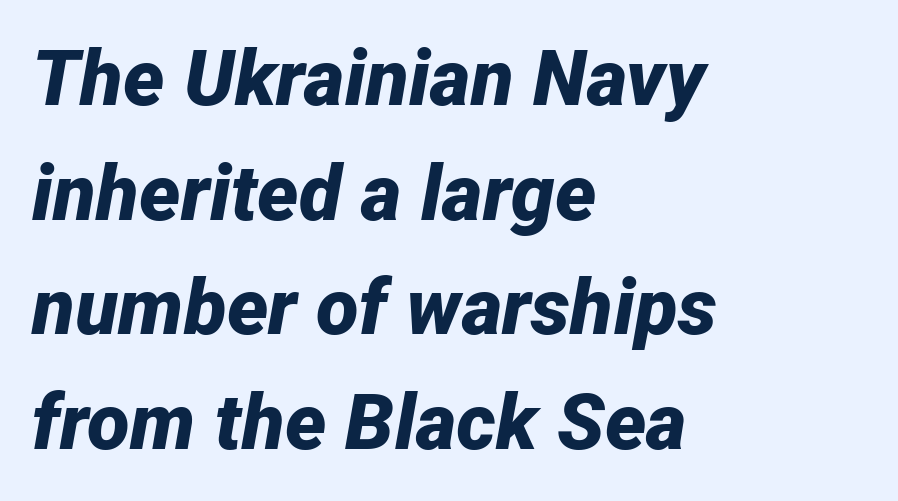
{"italic": "yes", "lean": "right", "slant_degrees": 12, "bold": "yes", "weight": "bold", "width": "normal", "stroke_contrast": "low", "x_height": "medium", "monospaced": "no", "underline": "no", "align": "left", "line_spacing": "normal", "line_spacing_ratio": 1.47, "letter_spacing": "normal", "letter_spacing_em": 0.0, "glyph_px": 78}
